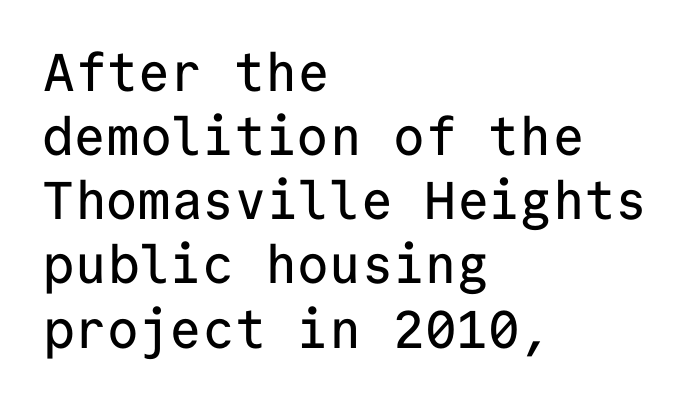
This rendering features lettering with no underline. The letters stand straight up with perfectly vertical stems. These lines are set flush left with a ragged right edge. Fixed-width glyphs throughout — classic coding-font behaviour.
